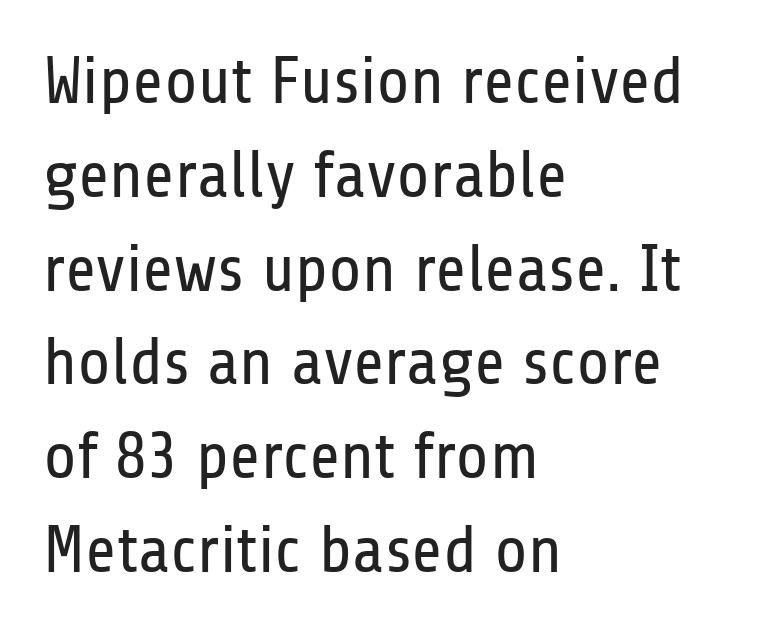
{"serif": "no", "italic": "no", "bold": "no", "weight": "regular", "width": "condensed", "stroke_contrast": "low", "x_height": "medium", "monospaced": "no", "underline": "no", "align": "left", "line_spacing": "normal", "line_spacing_ratio": 1.4, "letter_spacing": "normal", "letter_spacing_em": 0.0, "glyph_px": 67}
